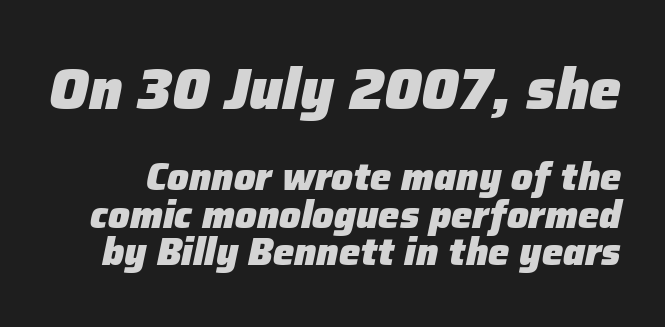
{"italic": "yes", "lean": "right", "slant_degrees": 12, "bold": "yes", "weight": "heavy", "width": "normal", "stroke_contrast": "low", "x_height": "medium", "monospaced": "no", "underline": "no", "line_spacing": "tight", "line_spacing_ratio": 0.99, "letter_spacing": "normal", "letter_spacing_em": 0.0, "larger_block": "first", "size_ratio": 1.5, "glyph_px": 57}
